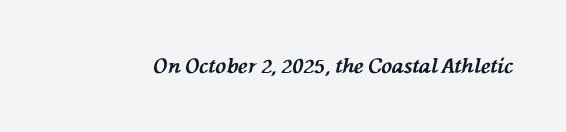
An italicized treatment has been applied to the whole sample. Type without underlining. Set as a true bold cut, around the 700 mark. The gaps between neighbouring characters are ordinary and unremarkable.
